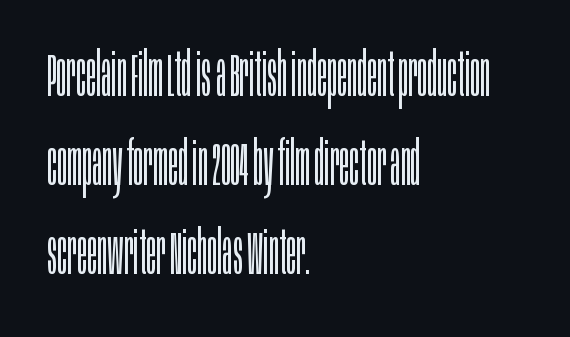
The image shows 61 px light, condensed sans-serif type, upright; set left-aligned, normal line spacing (1.46x), normal letter spacing, not underlined; low stroke contrast and a large x-height.
